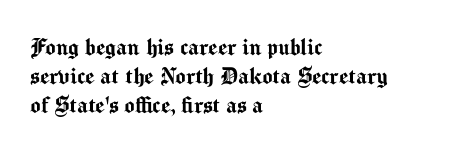
Q: Is the text italic (slanted)? A: No, it is upright.
Q: Is the text underlined? A: No.
Q: How is the paragraph aligned? A: Left-aligned.
Q: Is the spacing between letters normal or unusually wide? A: Normal.
Q: Is the spacing between lines tight, normal or loose? A: Tight.
